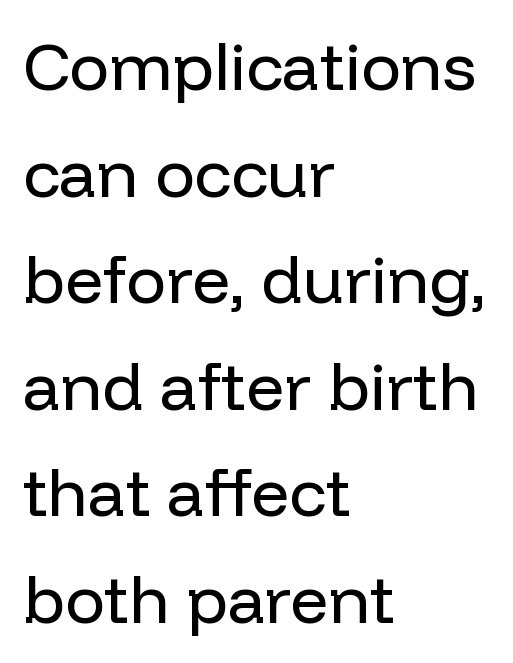
The image shows 67 px regular-weight sans-serif type, upright; set left-aligned, normal line spacing (1.59x), normal letter spacing, not underlined; low stroke contrast and a medium x-height.
